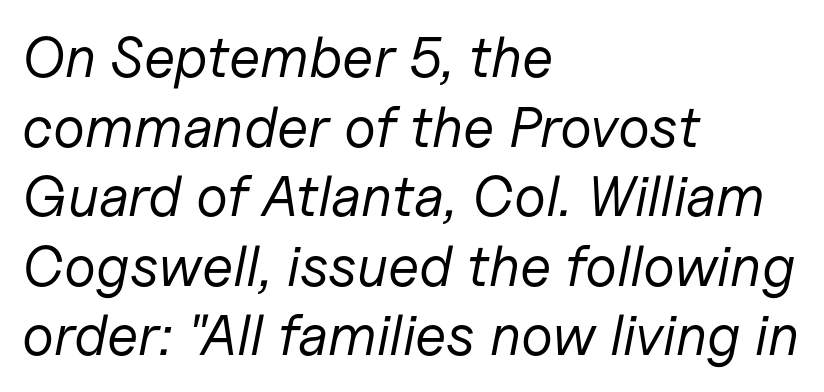
Think standard paragraph weight, or any step lighter than that. This sample has the flowing, uneven cadence of proportional lettering. Characters follow at the spacing the type designer built in. In terms of posture, this sample is oblique. In CSS terms this would be text-align: left.
